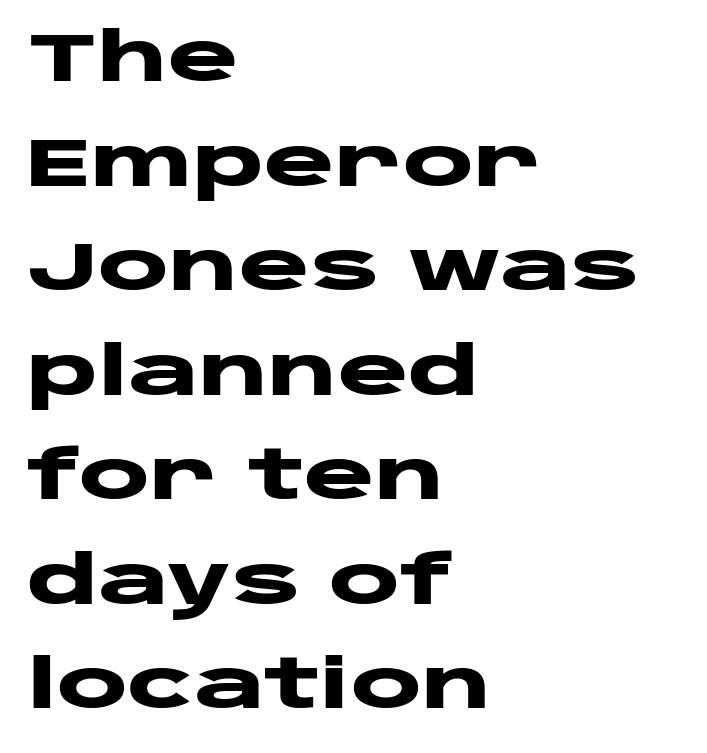
The image shows 67 px heavy, wide sans-serif type, upright; set left-aligned, normal line spacing (1.56x), normal letter spacing, not underlined; low stroke contrast and a large x-height.
